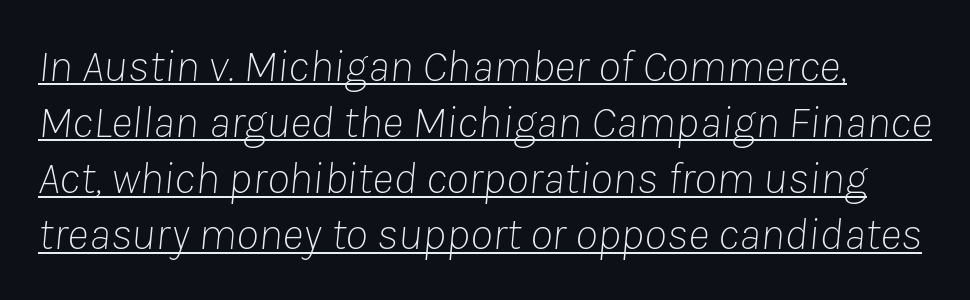
Q: Is the text bold? A: No.
Q: Is the text italic (slanted)? A: Yes, it leans right by about 8 degrees.
Q: Is the text underlined? A: Yes.
Q: Is the spacing between letters normal or unusually wide? A: Normal.
Q: Width (condensed, normal, or wide)? A: Normal.
Q: Stroke contrast? A: Low.
Q: x-height? A: Medium.
Q: Monospaced? A: No.
